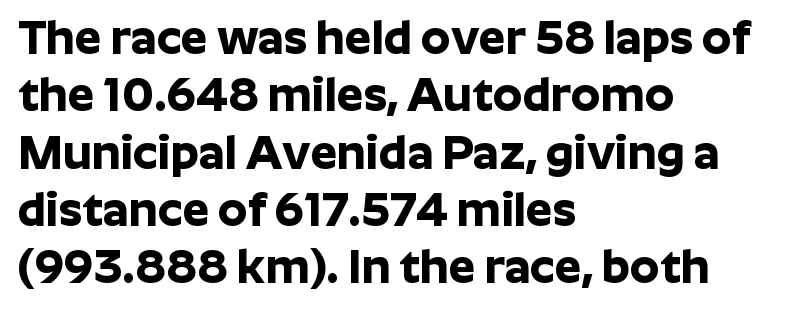
The image shows 47 px bold sans-serif type, upright; set left-aligned, line spacing 1.22x, normal letter spacing, not underlined; low stroke contrast and a medium x-height.
